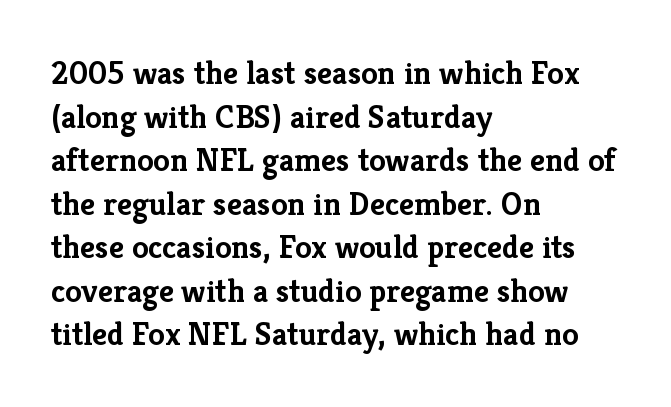
The letterforms sit shoulder to shoulder at normal distance. How would I describe the line gaps? Plain and ordinary. The rendering uses a bold face; every stroke is thick and dark. Ascenders rise straight up at ninety degrees. Horizontally, the lines are justified to the leading edge only. Rule under the text: the space is simply empty.
